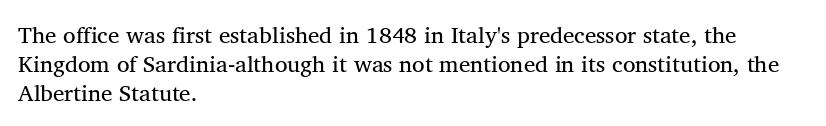
These lines keep a tight, regular rhythm from letter to letter. The weight tops out at a normal text grade. The passage is arranged the way most books set body copy — flush left. A typesetter would call this leading conventional body-copy spacing. The baseline area is clear.
